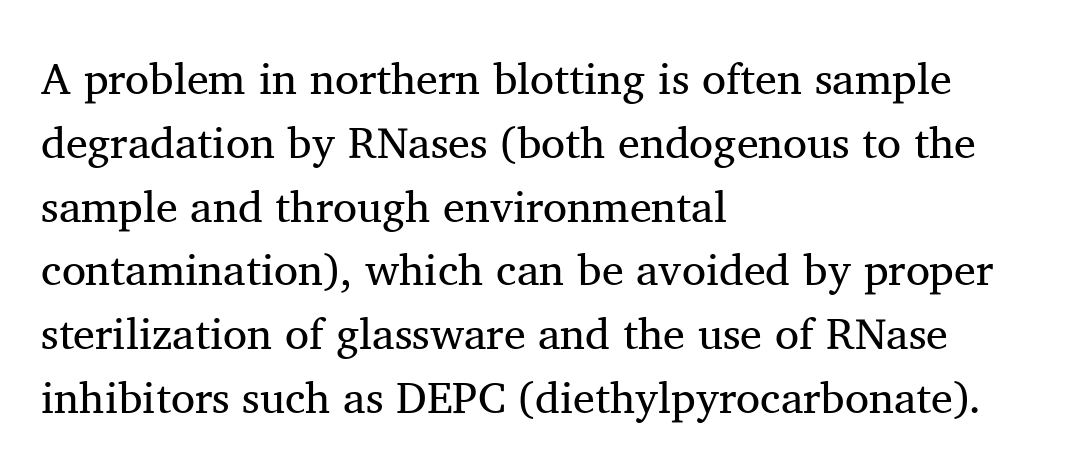
Does the type have serifs? Yes, each stem ends in a small foot. Honestly, there is no underline to notice here at all. The lettering stays uniformly vertical, giving the passage a roman look. The typesetting does not lean heavy: it is not bold.
